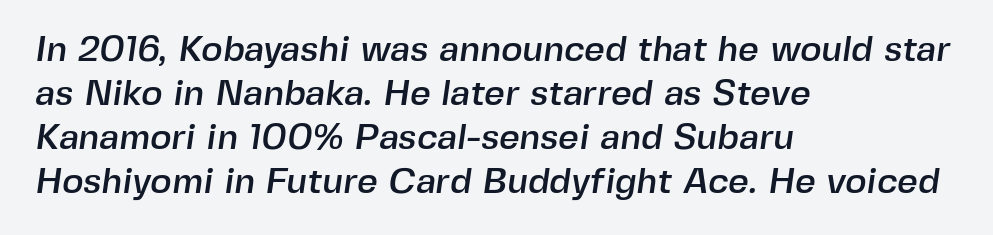
Q: Is the typeface a serif or a sans-serif typeface? A: Sans-serif.
Q: Is the text underlined? A: No.
Q: How is the paragraph aligned? A: Left-aligned.
Q: Is the spacing between letters normal or unusually wide? A: Normal.
Q: Width (condensed, normal, or wide)? A: Normal.
Q: x-height? A: Medium.
Q: Monospaced? A: No.
